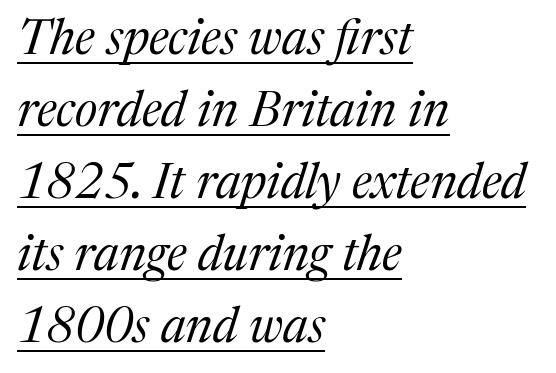
The line-height multiplier appears to be the usual default. There is no visible air inserted between adjacent glyphs. The letters advance in unequal steps, a hallmark of proportional type. This rendering uses left alignment, leaving the right contour irregular. The font is comparable to plain body text, perhaps lighter. The type family on display is of the serif kind.
